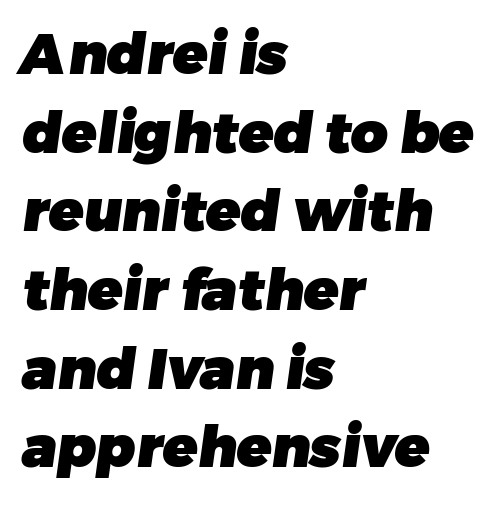
Q: Is the text bold? A: Yes.
Q: Is the typeface a serif or a sans-serif typeface? A: Sans-serif.
Q: Is the text underlined? A: No.
Q: How is the paragraph aligned? A: Left-aligned.
Q: Is the spacing between letters normal or unusually wide? A: Normal.
Q: Is the spacing between lines tight, normal or loose? A: Normal.
Q: Width (condensed, normal, or wide)? A: Normal.
Q: Stroke contrast? A: Low.
Q: x-height? A: Medium.
Q: Monospaced? A: No.
